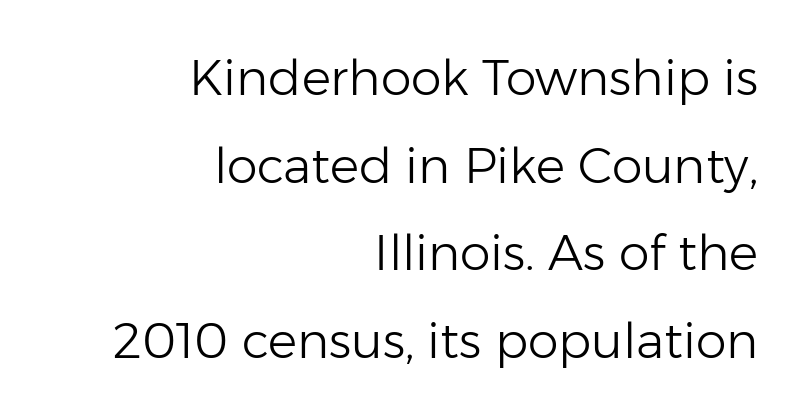
{"serif": "no", "italic": "no", "bold": "no", "weight": "light", "width": "normal", "stroke_contrast": "low", "x_height": "medium", "monospaced": "no", "underline": "no", "align": "right", "line_spacing_ratio": 1.79, "letter_spacing": "normal", "letter_spacing_em": 0.0, "glyph_px": 49}
